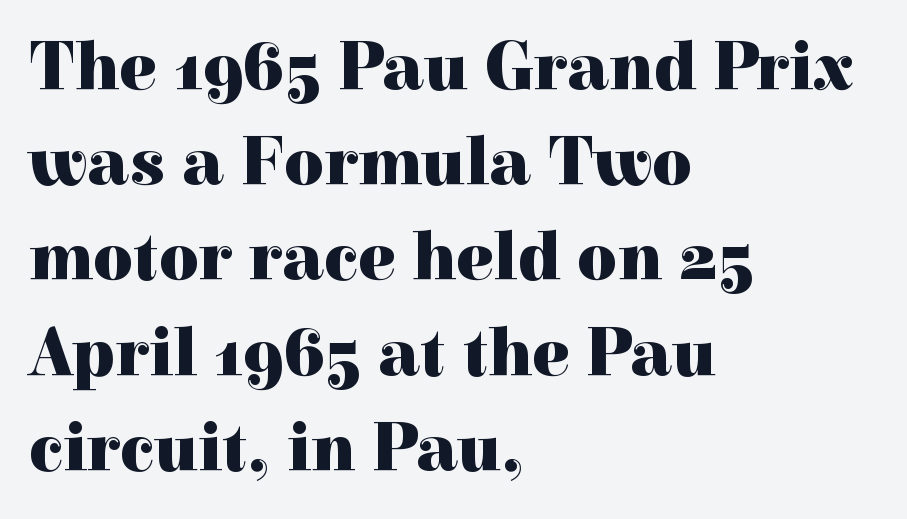
{"serif": "yes", "italic": "no", "bold": "yes", "weight": "heavy", "width": "normal", "x_height": "medium", "monospaced": "no", "underline": "no", "align": "left", "line_spacing": "normal", "line_spacing_ratio": 1.38, "letter_spacing": "normal", "letter_spacing_em": 0.0, "glyph_px": 69}
